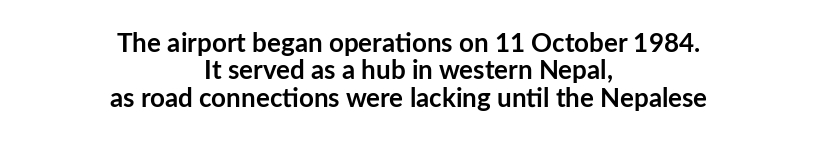
The area under the type is left untouched. Weight check: bold — yes, fully. The passage shown stacks its lines with hardly any gap. What stands out about the letter spacing? Nothing — it is the standard amount. Posture: upright roman. Typeset on center — no edge is straight.
